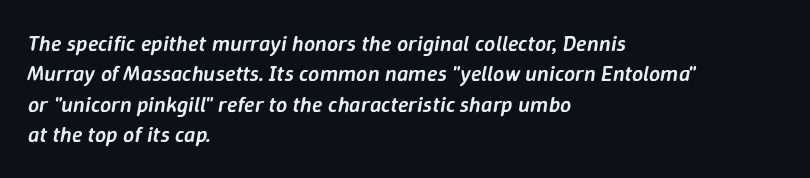
{"italic": "yes", "lean": "right", "slant_degrees": 9, "bold": "semi", "underline": "no", "align": "left", "line_spacing": "normal", "line_spacing_ratio": 1.38, "letter_spacing": "normal", "letter_spacing_em": 0.0, "glyph_px": 22}
